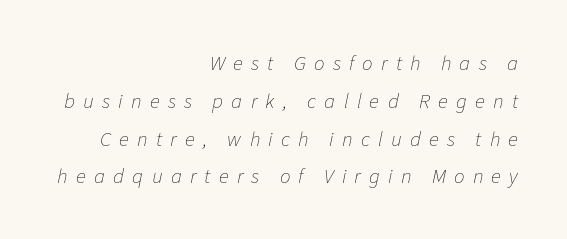
{"italic": "yes", "lean": "right", "slant_degrees": 11, "bold": "no", "underline": "no", "align": "right", "line_spacing_ratio": 1.8, "letter_spacing": "wide", "letter_spacing_em": 0.39, "glyph_px": 21}
